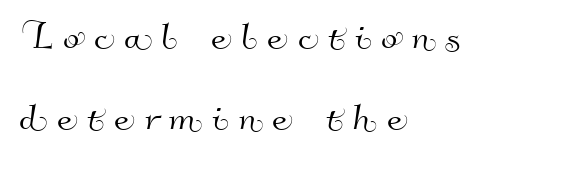
The image shows 48 px sans-serif type; set left-aligned, normal line spacing (1.69x), unusually wide letter spacing (+0.2 em), not underlined; high stroke contrast and a small x-height.
